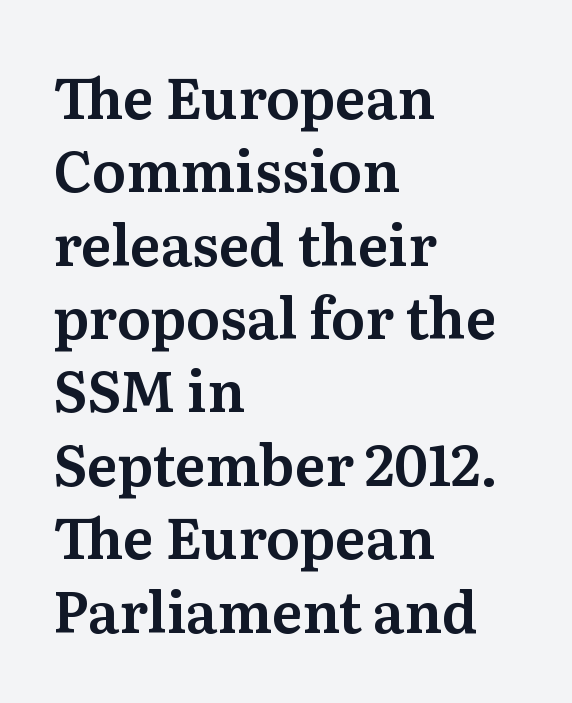
Baseline-to-baseline distance is the conventional proportion of letter height. Here the designer chose a conventional face with non-uniform glyph widths. Beneath every word, the page is bare. Teacher's note: observe the even left margin — that is flush-left alignment.
